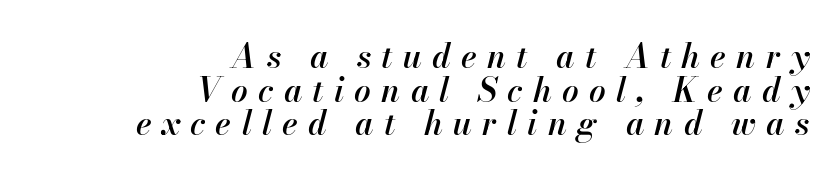
{"italic": "yes", "lean": "right", "slant_degrees": 13, "bold": "semi", "weight": "semibold", "width": "normal", "stroke_contrast": "high", "x_height": "small", "monospaced": "no", "underline": "no", "align": "right", "line_spacing": "tight", "line_spacing_ratio": 1.02, "letter_spacing": "wide", "letter_spacing_em": 0.31, "glyph_px": 33}
